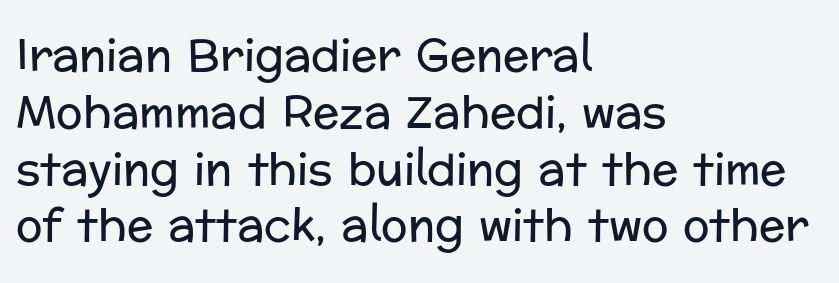
Q: Is the text bold? A: No.
Q: Is the text italic (slanted)? A: No, it is upright.
Q: Is the typeface a serif or a sans-serif typeface? A: Sans-serif.
Q: Is the text underlined? A: No.
Q: How is the paragraph aligned? A: Left-aligned.
Q: Is the spacing between letters normal or unusually wide? A: Normal.
Q: Is the spacing between lines tight, normal or loose? A: Normal.
Q: Width (condensed, normal, or wide)? A: Normal.
Q: Stroke contrast? A: Low.
Q: x-height? A: Medium.
Q: Monospaced? A: No.
